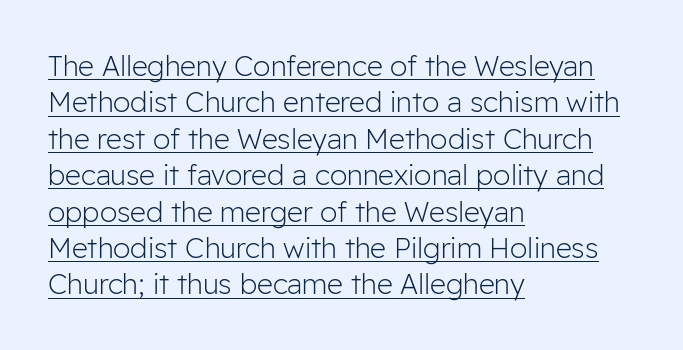
Q: Is the text bold? A: No.
Q: Is the text italic (slanted)? A: No, it is upright.
Q: Is the typeface a serif or a sans-serif typeface? A: Sans-serif.
Q: Is the text underlined? A: Yes.
Q: How is the paragraph aligned? A: Left-aligned.
Q: Is the spacing between letters normal or unusually wide? A: Normal.
Q: Is the spacing between lines tight, normal or loose? A: Normal.
Q: Width (condensed, normal, or wide)? A: Normal.
Q: Stroke contrast? A: Low.
Q: x-height? A: Medium.
Q: Monospaced? A: No.
